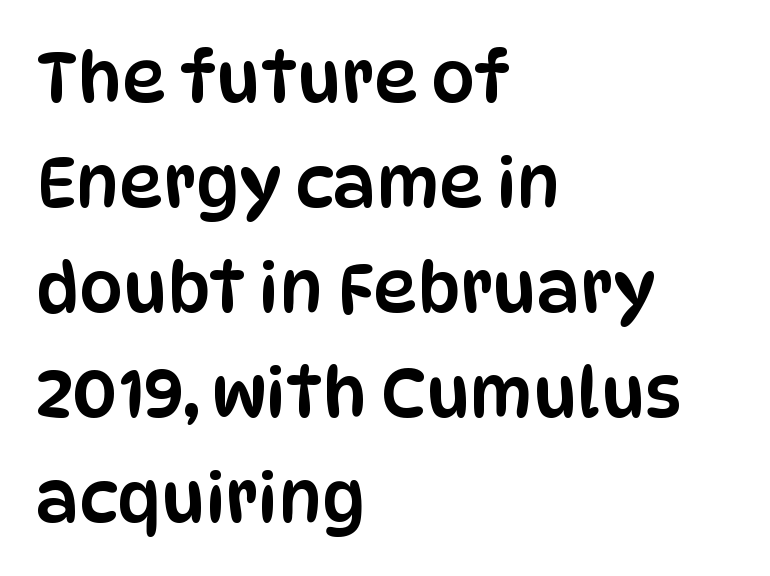
Each word holds together tightly as a unit, with standard inter-letter gaps. What's the leading like? Ordinary, nothing unusual. Compared with a centered layout, this one pins lines to the left instead. The passage shown is not underscored anywhere. You could not count columns in this text — the font is proportionally spaced.
